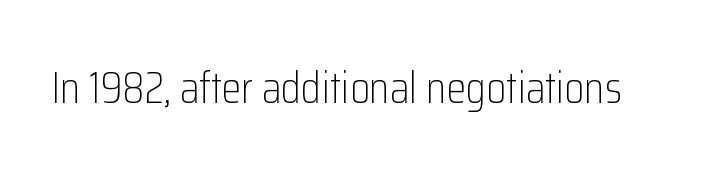
{"serif": "no", "italic": "no", "bold": "no", "weight": "light", "width": "condensed", "stroke_contrast": "low", "x_height": "medium", "monospaced": "no", "underline": "no", "letter_spacing": "normal", "letter_spacing_em": 0.0, "glyph_px": 45}
